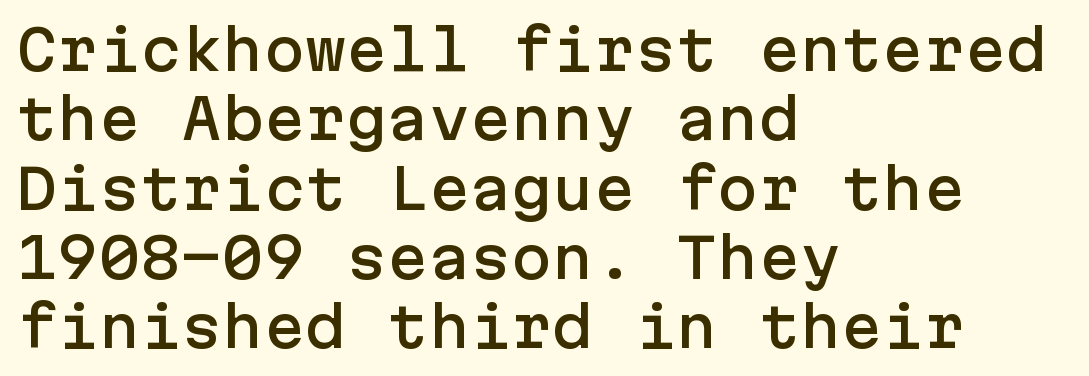
The image shows 55 px sans-serif type, upright; set left-aligned, normal line spacing (1.26x), normal letter spacing, not underlined; low stroke contrast and a medium x-height.
